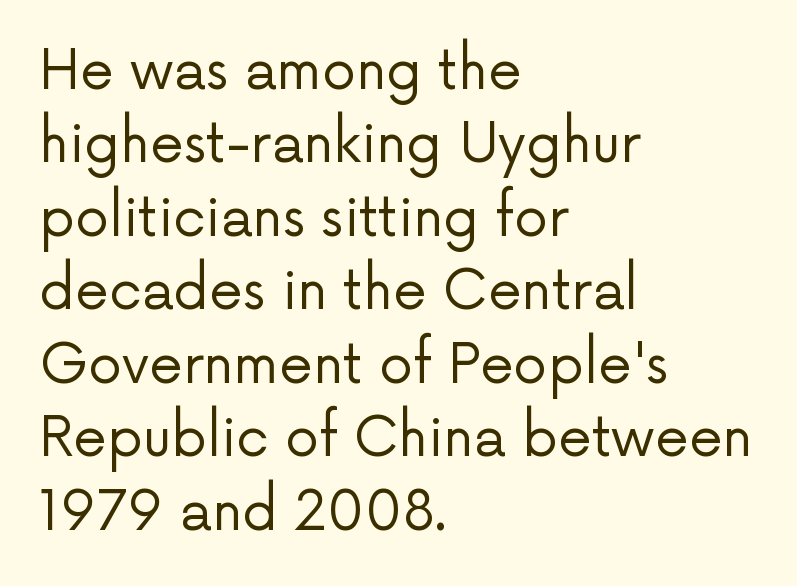
{"serif": "no", "italic": "no", "bold": "no", "weight": "regular", "width": "normal", "stroke_contrast": "low", "x_height": "medium", "monospaced": "no", "underline": "no", "align": "left", "line_spacing": "normal", "line_spacing_ratio": 1.36, "letter_spacing": "normal", "letter_spacing_em": 0.0, "glyph_px": 54}
